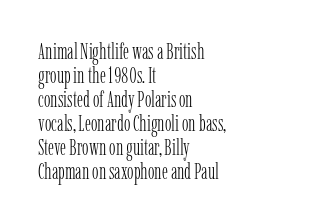
Q: Is the text bold? A: No.
Q: Is the text italic (slanted)? A: No, it is upright.
Q: Is the text underlined? A: No.
Q: How is the paragraph aligned? A: Left-aligned.
Q: Is the spacing between letters normal or unusually wide? A: Normal.
Q: Is the spacing between lines tight, normal or loose? A: Tight.
